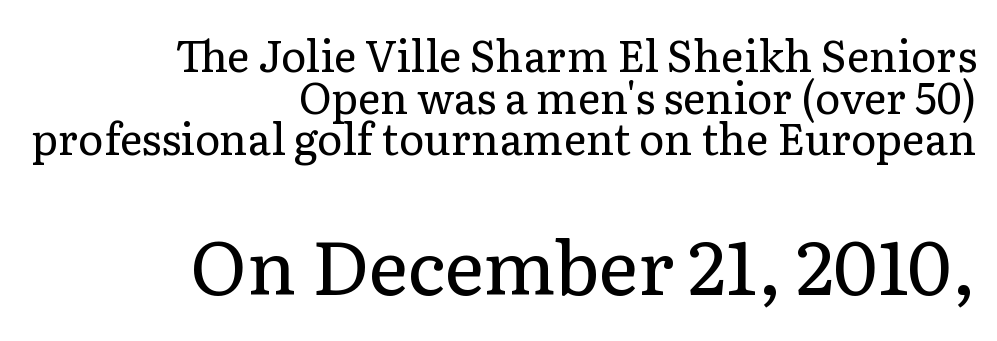
Note: smaller setting up top, larger setting below. No italicization has been applied; the sample stays upright. You could barely slide anything between these rows. A typesetter would call this proportional, since set widths differ per character. The strokes carry an ordinary text weight at most. The words here are not underlined.
